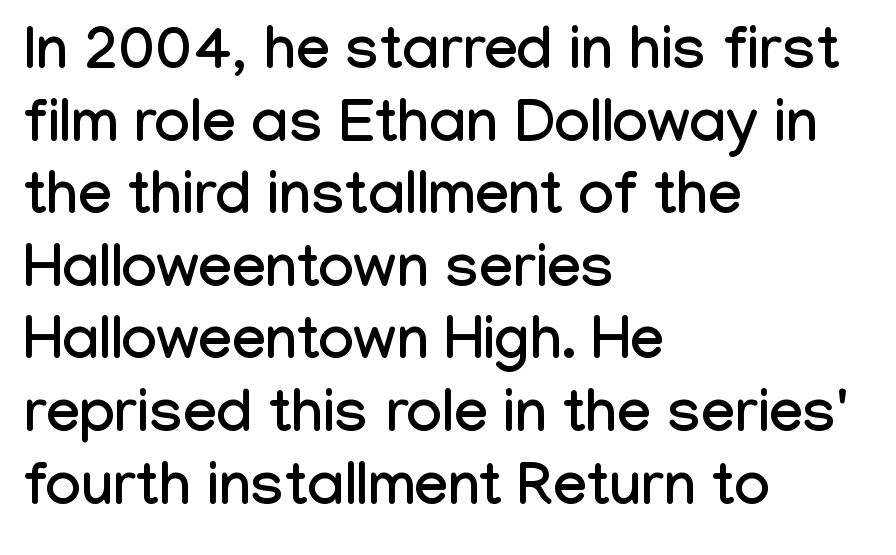
A typesetter would call this proportional, since set widths differ per character. Notice how the stems are strictly vertical — no italics here. Descender tails drop into unmarked territory. The rag falls on the right side of this text block. Spacing between characters is what you'd get straight out of the box.
